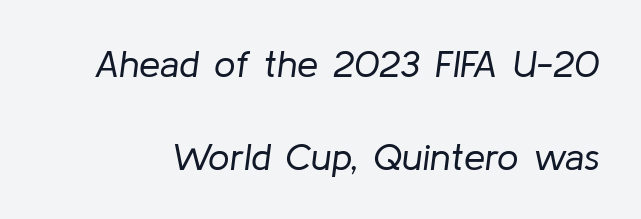
Q: Is the text bold? A: No.
Q: Is the text italic (slanted)? A: Yes, it leans right by about 8 degrees.
Q: Is the text underlined? A: No.
Q: Is the spacing between letters normal or unusually wide? A: Normal.
Q: Is the spacing between lines tight, normal or loose? A: Loose.
Q: Width (condensed, normal, or wide)? A: Normal.
Q: Stroke contrast? A: Low.
Q: x-height? A: Medium.
Q: Monospaced? A: No.
